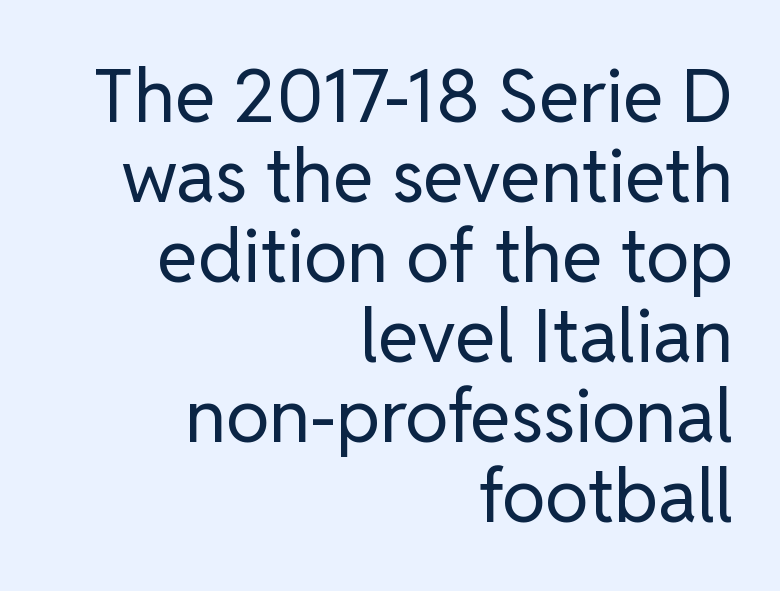
The image shows 74 px regular-weight sans-serif type, upright; set right-aligned, tight line spacing (1.08x), normal letter spacing, not underlined; low stroke contrast and a medium x-height.
